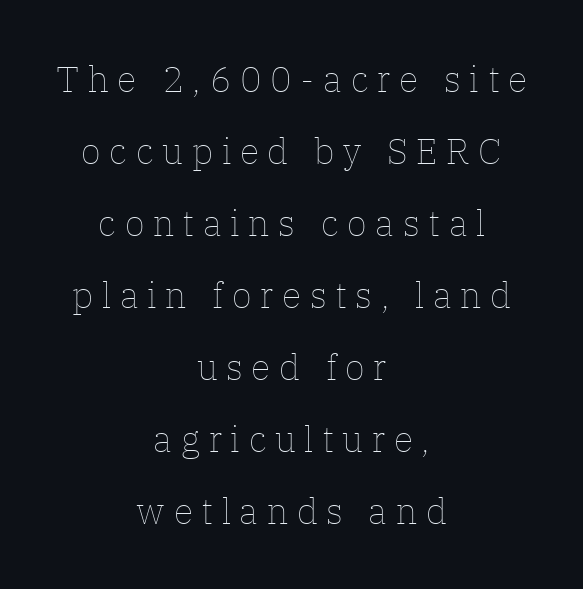
Q: Is the text bold? A: No.
Q: Is the text italic (slanted)? A: No, it is upright.
Q: Is the text underlined? A: No.
Q: How is the paragraph aligned? A: Centered.
Q: Is the spacing between letters normal or unusually wide? A: Unusually wide.
Q: Is the spacing between lines tight, normal or loose? A: Loose.
Q: Width (condensed, normal, or wide)? A: Normal.
Q: Stroke contrast? A: Low.
Q: x-height? A: Medium.
Q: Monospaced? A: No.
